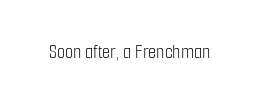
{"italic": "no", "bold": "no", "underline": "no", "letter_spacing": "normal", "letter_spacing_em": 0.0, "glyph_px": 21}
